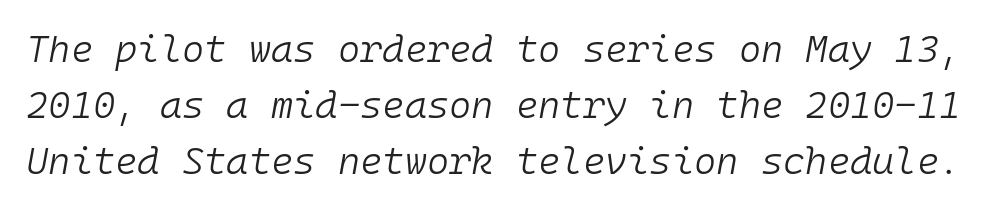
This sample keeps an unexceptional amount of space between lines. Beneath every word, the page is bare. You could count columns in this text — the font is strictly monospaced. You could call the tracking neutral — neither tight nor loose. Weight: in the light-to-regular range. Observe the lean: these are italic letterforms.
